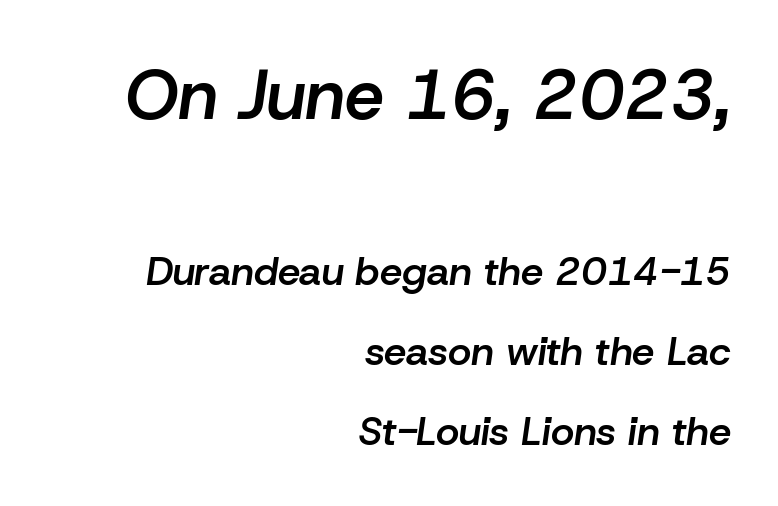
Q: Is the text bold? A: Semi-bold.
Q: Is the text italic (slanted)? A: Yes, it leans right by about 8 degrees.
Q: Is the text underlined? A: No.
Q: How is the paragraph aligned? A: Right-aligned.
Q: Is the spacing between letters normal or unusually wide? A: Normal.
Q: Is the spacing between lines tight, normal or loose? A: Loose.
Q: Which block of text is set in a larger size, the first (top) or the second (bottom)? A: The first (top) one.
Q: Width (condensed, normal, or wide)? A: Normal.
Q: Stroke contrast? A: Low.
Q: x-height? A: Medium.
Q: Monospaced? A: No.
